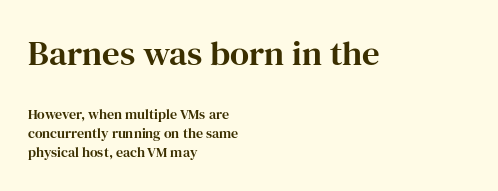
{"serif": "yes", "italic": "no", "width": "normal", "stroke_contrast": "high", "x_height": "medium", "monospaced": "no", "underline": "no", "align": "left", "line_spacing": "normal", "line_spacing_ratio": 1.37, "letter_spacing": "normal", "letter_spacing_em": 0.0, "larger_block": "first", "size_ratio": 2.5, "glyph_px": 35}
